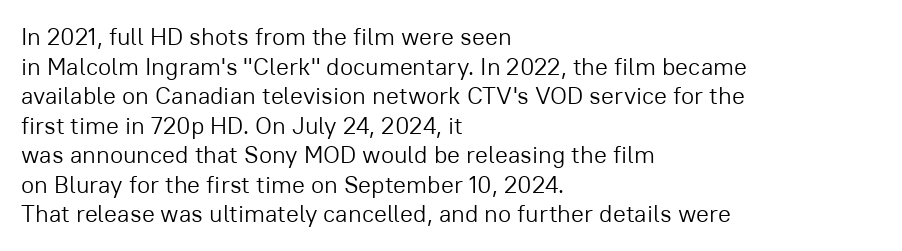
Words appear dense and cohesive because spacing is normal. Stem width sits at or under what a default text font uses. Honestly, there is no underline to notice here at all. The lettering stays uniformly vertical, giving the passage a roman look.
